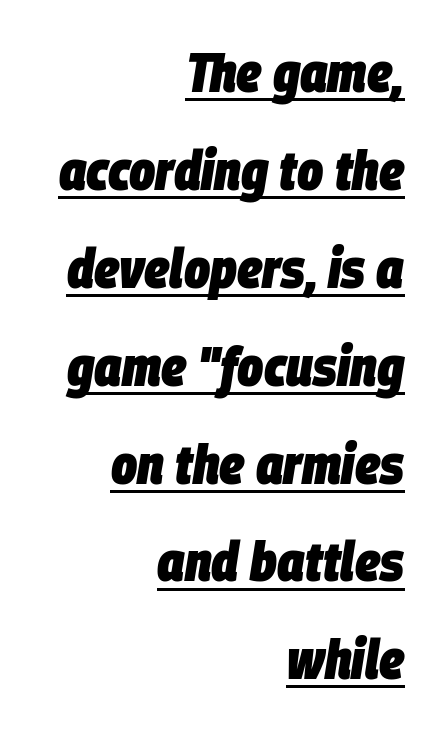
{"italic": "yes", "lean": "right", "slant_degrees": 9, "bold": "yes", "weight": "heavy", "width": "condensed", "stroke_contrast": "low", "x_height": "large", "monospaced": "no", "underline": "yes", "align": "right", "line_spacing_ratio": 1.78, "letter_spacing": "normal", "letter_spacing_em": 0.0, "glyph_px": 55}
